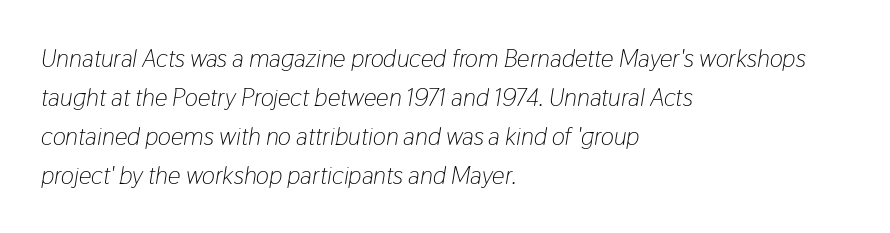
Q: Is the text bold? A: No.
Q: Is the text italic (slanted)? A: Yes, it leans right by about 9 degrees.
Q: Is the text underlined? A: No.
Q: How is the paragraph aligned? A: Left-aligned.
Q: Is the spacing between letters normal or unusually wide? A: Normal.
Q: Is the spacing between lines tight, normal or loose? A: Normal.
